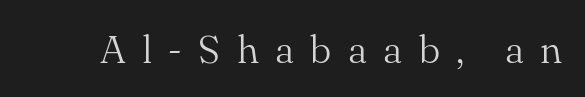
{"serif": "yes", "italic": "no", "bold": "no", "weight": "light", "width": "normal", "stroke_contrast": "medium", "x_height": "small", "monospaced": "no", "underline": "no", "letter_spacing": "wide", "letter_spacing_em": 0.41, "glyph_px": 40}
